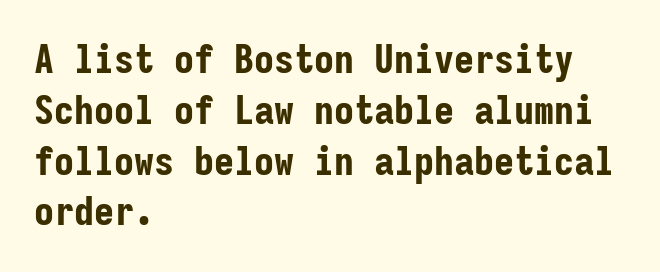
Nope, no serifs anywhere on these letters. Lines of text with bare space underneath. Fixed-width glyphs throughout — classic coding-font behaviour. A full-strength bold gives these letters their thick strokes. The vertical gap from one line to the next is medium.
